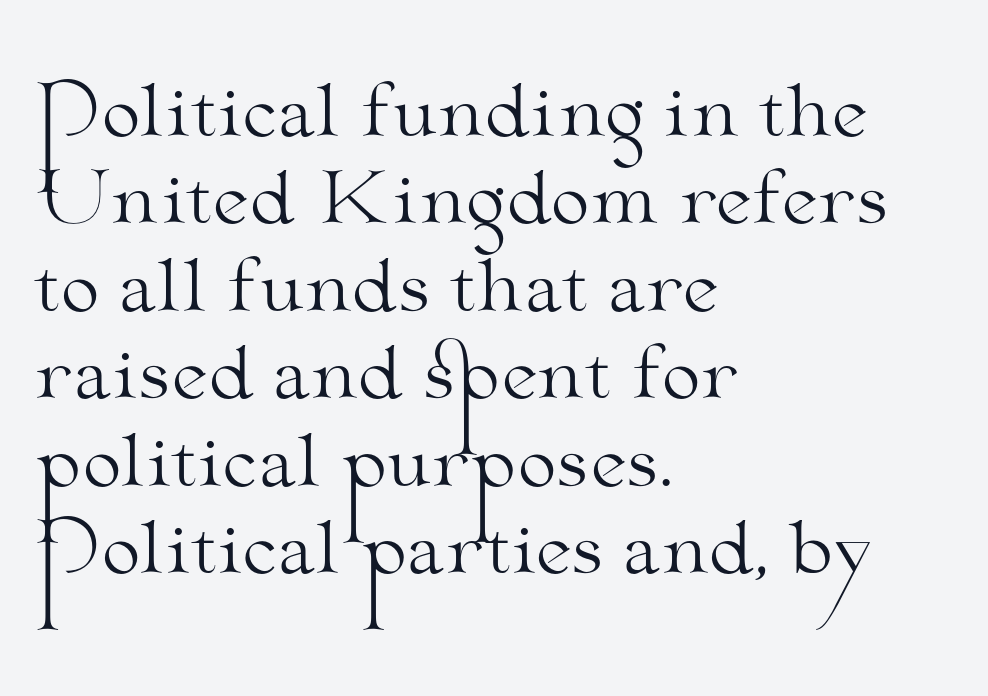
The image shows 70 px light, wide serif type, upright; set left-aligned, normal line spacing (1.25x), normal letter spacing, not underlined; medium stroke contrast and a small x-height.
